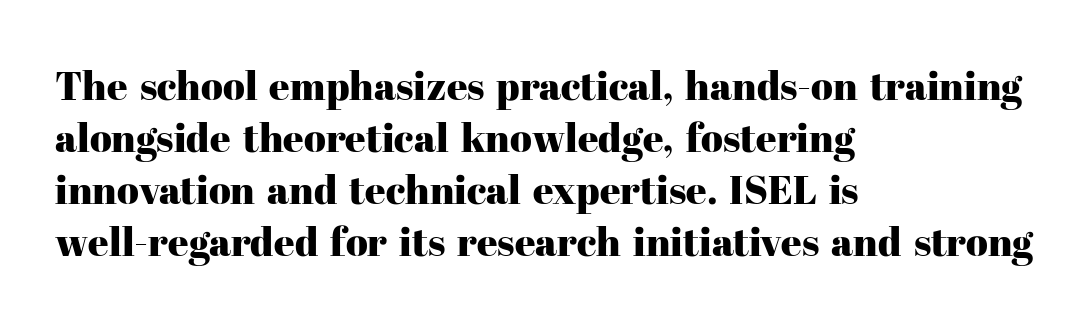
{"serif": "yes", "italic": "no", "width": "normal", "stroke_contrast": "high", "x_height": "medium", "monospaced": "no", "underline": "no", "align": "left", "line_spacing": "normal", "line_spacing_ratio": 1.3, "letter_spacing": "normal", "letter_spacing_em": 0.0, "glyph_px": 40}
